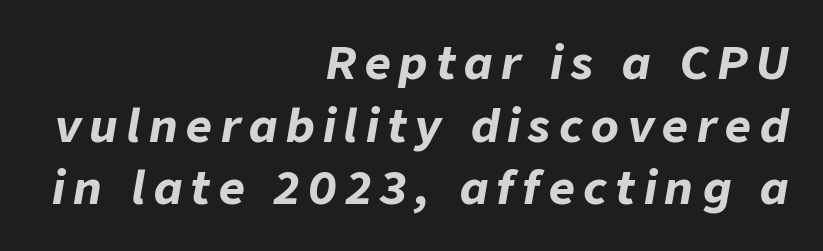
Q: Is the text bold? A: Yes.
Q: Is the text italic (slanted)? A: Yes, it leans right by about 9 degrees.
Q: Is the text underlined? A: No.
Q: How is the paragraph aligned? A: Right-aligned.
Q: Is the spacing between lines tight, normal or loose? A: Normal.
Q: Width (condensed, normal, or wide)? A: Normal.
Q: Stroke contrast? A: Low.
Q: x-height? A: Medium.
Q: Monospaced? A: No.
